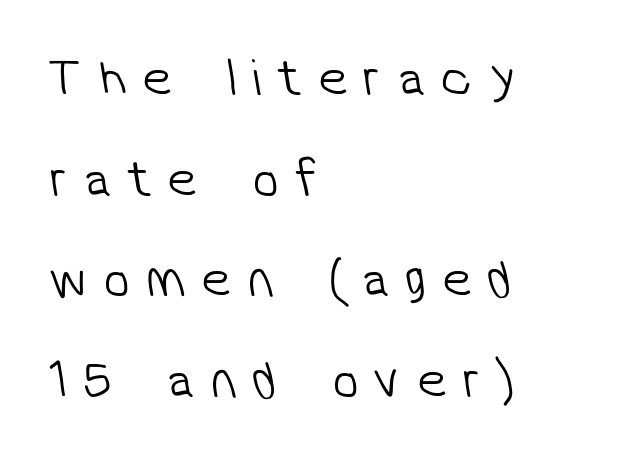
The image shows 53 px light sans-serif type; set left-aligned, loose line spacing (1.9x), unusually wide letter spacing (+0.3 em), not underlined; low stroke contrast and a medium x-height.
